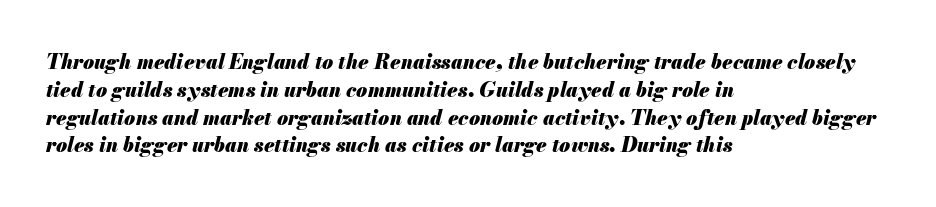
Q: Is the text bold? A: Yes.
Q: Is the text italic (slanted)? A: Yes, it leans right by about 13 degrees.
Q: Is the text underlined? A: No.
Q: How is the paragraph aligned? A: Left-aligned.
Q: Is the spacing between letters normal or unusually wide? A: Normal.
Q: Is the spacing between lines tight, normal or loose? A: Normal.
